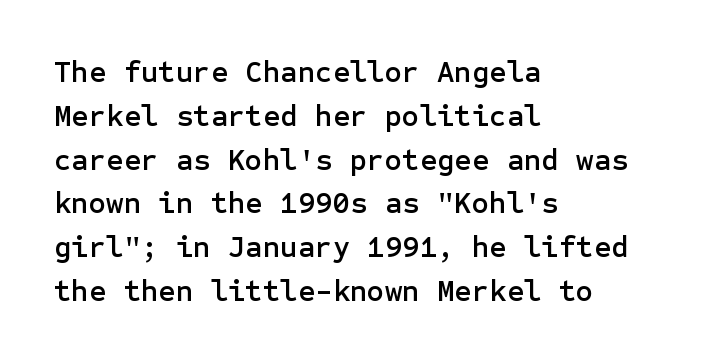
The image shows 30 px sans-serif type, upright; set left-aligned, normal line spacing (1.46x), normal letter spacing, not underlined; low stroke contrast and a medium x-height.
